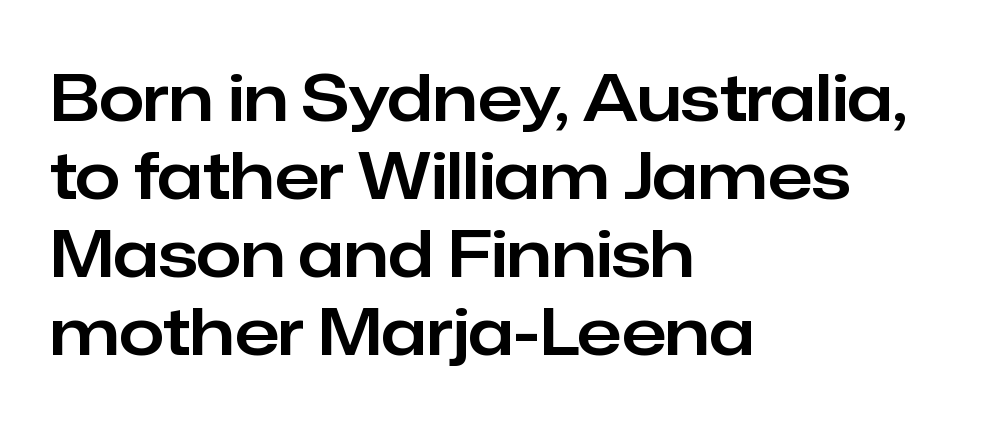
If you drew a line through each stem, it would be perfectly vertical. Think of a printed novel: that variable character pitch is what you see here. Letter spacing: default. Examine the stroke ends and you'll find no serifs. The foot of each line stays bare and open. These lines are set flush left with a ragged right edge.
